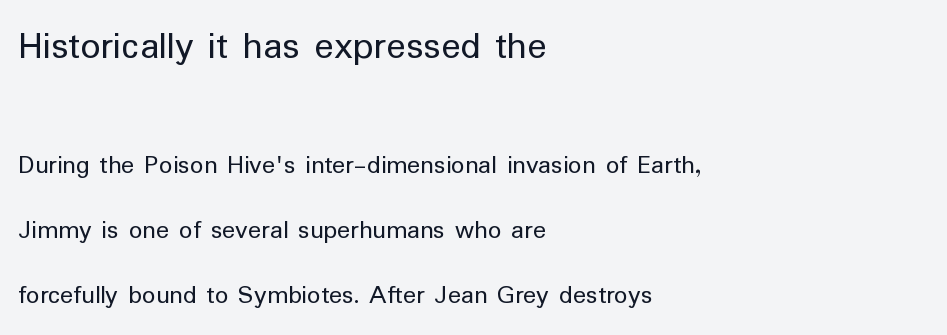
Check under the words: just untouched page. These lines are composed in type without serifs. The typesetting does not lean heavy: it is not bold. The letterforms sit shoulder to shoulder at normal distance. Posture: straight, roman, zero tilt. The face used here is proportionally spaced, like ordinary book or web type.
